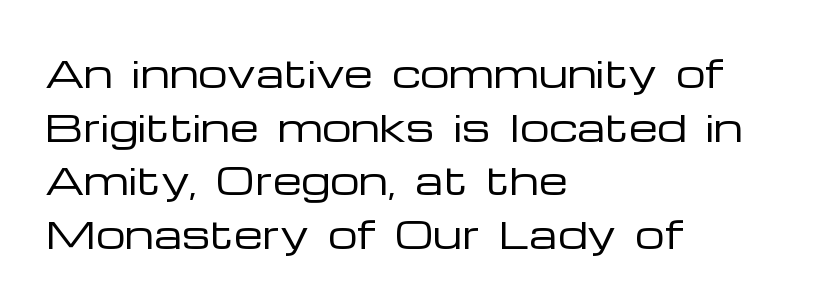
{"serif": "no", "italic": "no", "bold": "no", "weight": "regular", "width": "wide", "stroke_contrast": "low", "x_height": "medium", "monospaced": "no", "underline": "no", "align": "left", "line_spacing": "normal", "line_spacing_ratio": 1.45, "letter_spacing": "normal", "letter_spacing_em": 0.0, "glyph_px": 37}
